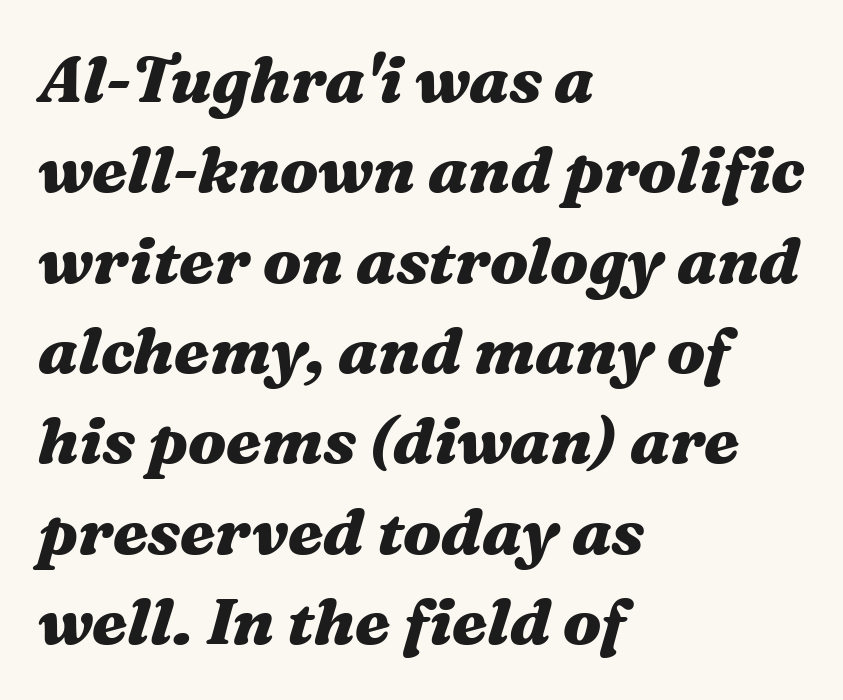
{"italic": "yes", "lean": "right", "slant_degrees": 16, "bold": "yes", "weight": "heavy", "width": "wide", "stroke_contrast": "medium", "x_height": "medium", "monospaced": "no", "underline": "no", "align": "left", "line_spacing": "normal", "line_spacing_ratio": 1.39, "letter_spacing": "normal", "letter_spacing_em": 0.0, "glyph_px": 65}
